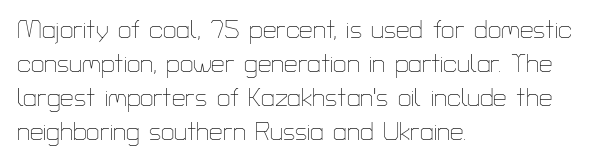
Just letters on the line, the space beneath them empty. The lines sit at an ordinary, default distance from one another. Reading down the block, your eye returns to a fixed left position each line. Think standard paragraph weight, or any step lighter than that.
